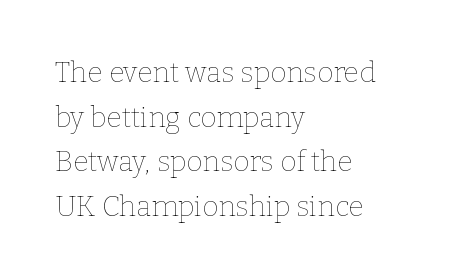
{"italic": "no", "bold": "no", "weight": "thin", "width": "normal", "stroke_contrast": "low", "x_height": "medium", "monospaced": "no", "underline": "no", "align": "left", "line_spacing": "normal", "line_spacing_ratio": 1.59, "letter_spacing": "normal", "letter_spacing_em": 0.0, "glyph_px": 28}
